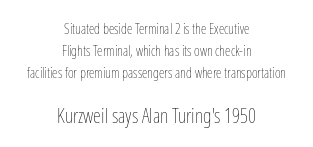
{"italic": "no", "bold": "no", "underline": "no", "align": "center", "line_spacing": "normal", "line_spacing_ratio": 1.58, "letter_spacing": "normal", "letter_spacing_em": 0.0, "larger_block": "second", "size_ratio": 1.43, "glyph_px": 20}
